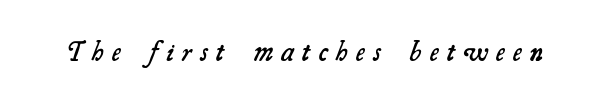
The image shows 28 px semibold serif type; set unusually wide letter spacing (+0.3 em), not underlined; medium stroke contrast and a small x-height.
